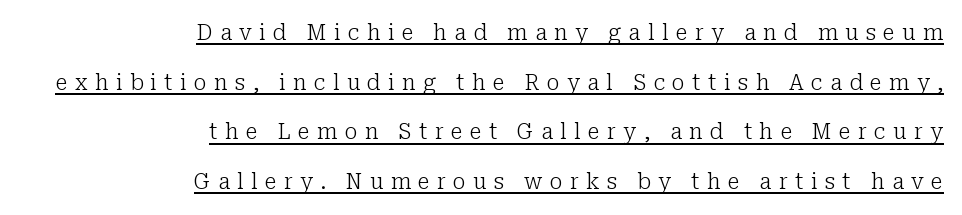
{"italic": "no", "bold": "no", "underline": "yes", "align": "right", "line_spacing": "loose", "line_spacing_ratio": 2.26, "letter_spacing": "wide", "letter_spacing_em": 0.33, "glyph_px": 22}
